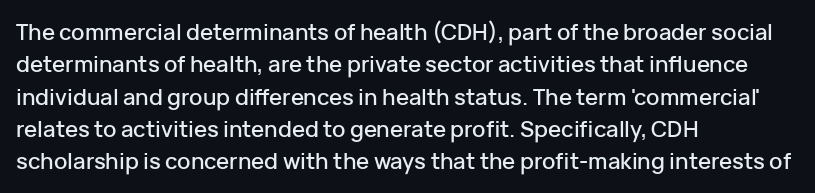
The image shows 22 px text type, upright; set left-aligned, normal line spacing (1.47x), normal letter spacing, not underlined.
